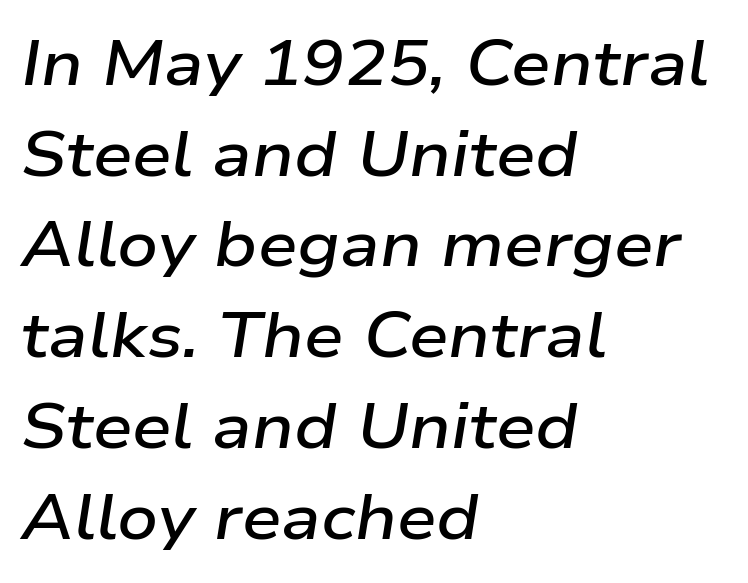
The image shows 63 px semibold, wide type, italic (leaning right); set left-aligned, normal line spacing (1.44x), normal letter spacing, not underlined; low stroke contrast and a medium x-height.
